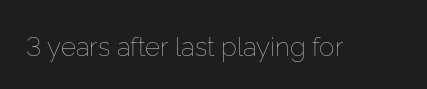
Q: Is the text bold? A: No.
Q: Is the text italic (slanted)? A: No, it is upright.
Q: Is the text underlined? A: No.
Q: Is the spacing between letters normal or unusually wide? A: Normal.
